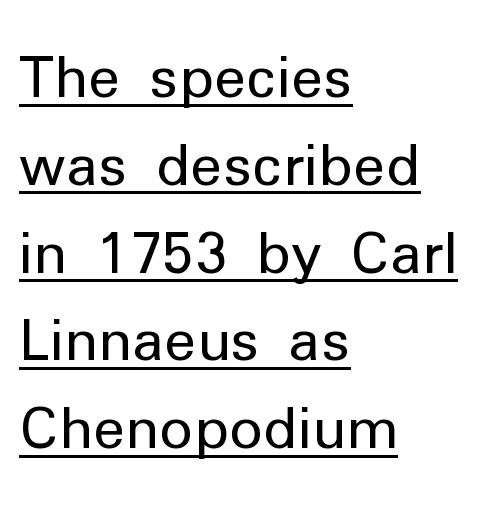
Horizontal alignment here is leftward, the default for most running prose. These lines are rendered in a variable-pitch font. These lines sit exactly where default settings would place them. The font sits on the lighter half of the weight spectrum, regular included. The typesetter has applied underlining to the passage shown. The letters stand upright; this is a roman face.
